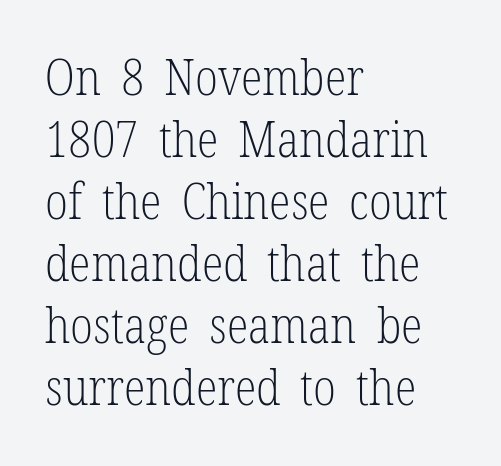
The letterforms sit at book weight or below. Nobody touched the tracking dial on this one. These lines stack with their left ends in a neat column. Quick note: not italic, upright. Check where the strokes stop: tiny serifs finish them off. Anything drawn beneath the words? Only blank space.
